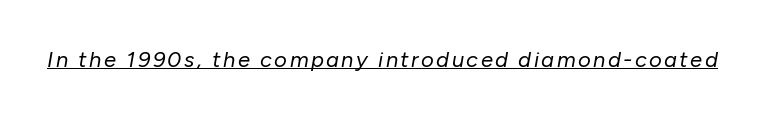
Q: Is the text bold? A: No.
Q: Is the text italic (slanted)? A: Yes, it leans right by about 10 degrees.
Q: Is the text underlined? A: Yes.
